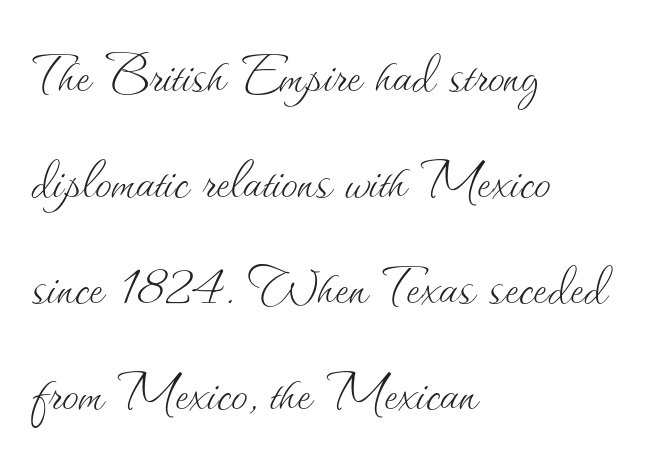
Q: Is the text bold? A: No.
Q: Is the text italic (slanted)? A: Yes.
Q: Is the text underlined? A: No.
Q: How is the paragraph aligned? A: Left-aligned.
Q: Is the spacing between letters normal or unusually wide? A: Normal.
Q: Is the spacing between lines tight, normal or loose? A: Normal.
Q: Width (condensed, normal, or wide)? A: Normal.
Q: Stroke contrast? A: Medium.
Q: x-height? A: Small.
Q: Monospaced? A: No.
